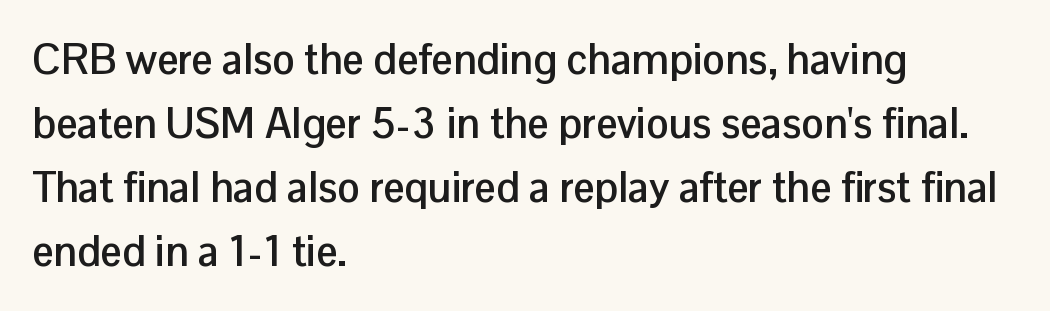
Q: Is the text bold? A: Yes.
Q: Is the text italic (slanted)? A: No, it is upright.
Q: Is the typeface a serif or a sans-serif typeface? A: Sans-serif.
Q: Is the text underlined? A: No.
Q: How is the paragraph aligned? A: Left-aligned.
Q: Is the spacing between letters normal or unusually wide? A: Normal.
Q: Is the spacing between lines tight, normal or loose? A: Normal.
Q: Width (condensed, normal, or wide)? A: Normal.
Q: Stroke contrast? A: Low.
Q: x-height? A: Medium.
Q: Monospaced? A: No.
